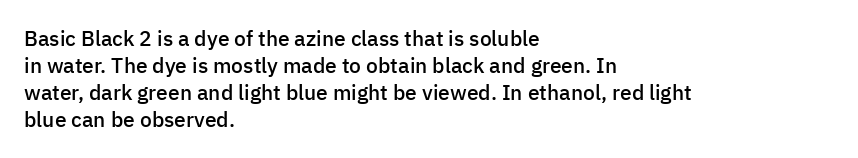
The typography opts for an upright posture over an oblique one. The typesetting leans somewhat heavy: a semibold. Look at the tracking — it's just the regular setting, nothing added. Bare-footed words on every line. Summary of vertical rhythm: regular, with standard interline spacing. The paragraph shown leans on its left margin.
